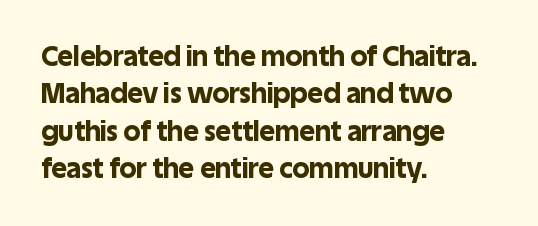
It's the straight-up-and-down kind of type. The lines are quadded left. Letter spacing: default. Rule under the text: the space is simply empty. The space between consecutive lines is moderate. Notice how thick the strokes are: this is what a full bold looks like.
